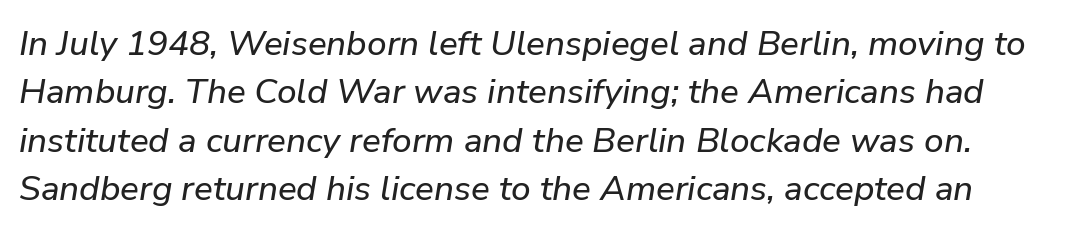
The image shows 35 px text type, italic (leaning right); set normal line spacing (1.38x), normal letter spacing, not underlined; low stroke contrast and a medium x-height.
